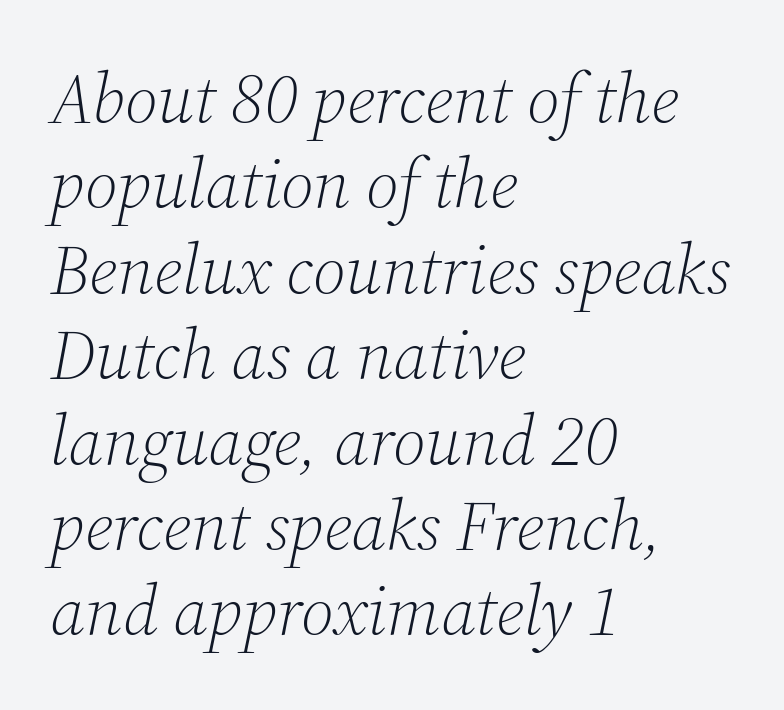
{"serif": "yes", "italic": "yes", "lean": "right", "slant_degrees": 12, "bold": "no", "weight": "light", "width": "normal", "stroke_contrast": "medium", "x_height": "medium", "monospaced": "no", "underline": "no", "align": "left", "line_spacing_ratio": 1.22, "letter_spacing": "normal", "letter_spacing_em": 0.0, "glyph_px": 70}
